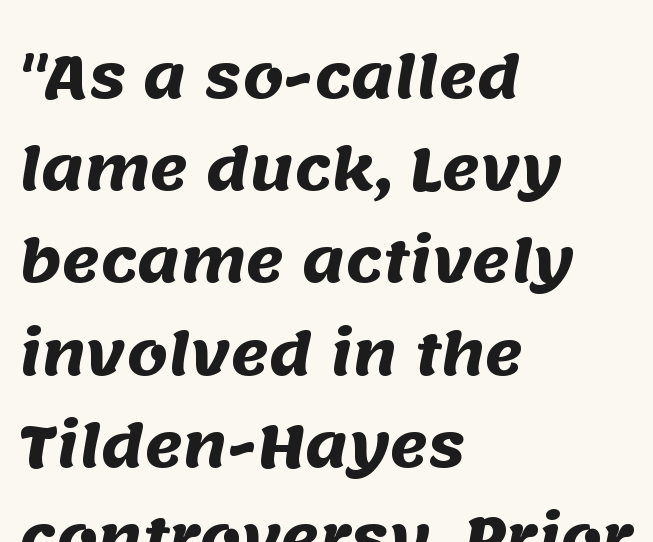
Left-aligned paragraph, ragged on the right. No feet cap the strokes, marking this as sans-serif type. Observe the ordinary spacing: letters are neighbours, not strangers. These words are printed bold, with thick strokes throughout. The passage shown is typed in a proportional face where columns would drift. Bare-footed words on every line.
